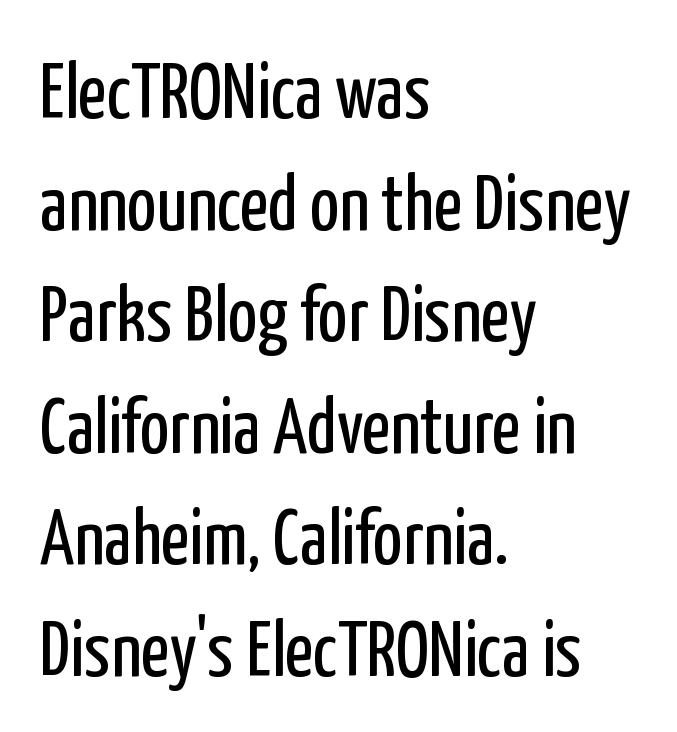
Q: Is the text bold? A: No.
Q: Is the text italic (slanted)? A: No, it is upright.
Q: Is the typeface a serif or a sans-serif typeface? A: Sans-serif.
Q: Is the text underlined? A: No.
Q: How is the paragraph aligned? A: Left-aligned.
Q: Is the spacing between letters normal or unusually wide? A: Normal.
Q: Is the spacing between lines tight, normal or loose? A: Normal.
Q: Width (condensed, normal, or wide)? A: Condensed.
Q: Stroke contrast? A: Low.
Q: x-height? A: Medium.
Q: Monospaced? A: No.
